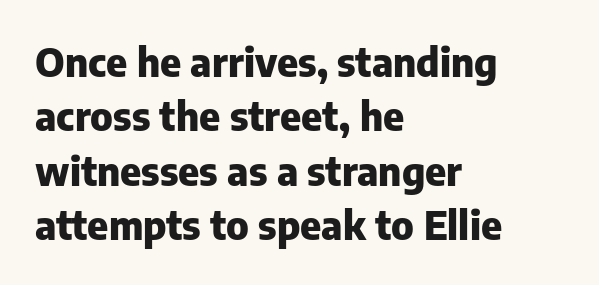
The image shows 40 px heavy sans-serif type, upright; set left-aligned, normal line spacing (1.36x), normal letter spacing, not underlined; low stroke contrast and a medium x-height.
